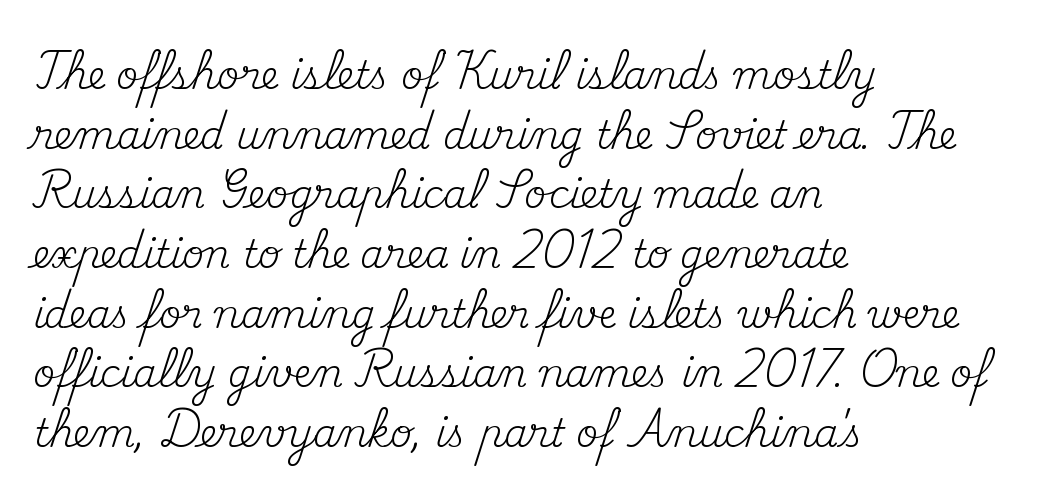
Honestly, there is no underline to notice here at all. There is no visible air inserted between adjacent glyphs. The typeface has the unassuming heft of standard copy or less. The text was rendered using a seriffed face with decorative stroke endings. Does the leading feel generous? No, just average.
